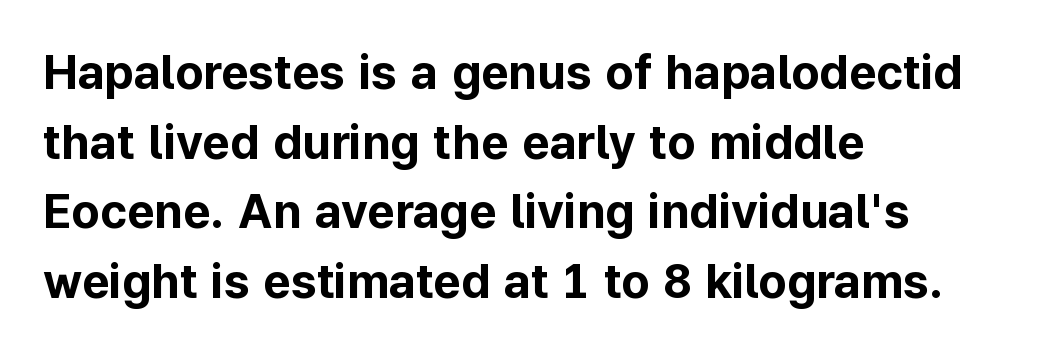
{"serif": "no", "italic": "no", "bold": "yes", "weight": "bold", "width": "normal", "stroke_contrast": "low", "x_height": "medium", "monospaced": "no", "underline": "no", "align": "left", "line_spacing": "normal", "line_spacing_ratio": 1.45, "letter_spacing": "normal", "letter_spacing_em": 0.0, "glyph_px": 48}
